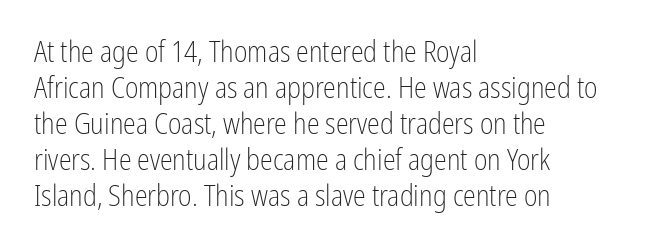
{"serif": "no", "italic": "no", "bold": "no", "weight": "light", "width": "condensed", "stroke_contrast": "low", "x_height": "medium", "monospaced": "no", "underline": "no", "align": "left", "line_spacing_ratio": 1.24, "letter_spacing": "normal", "letter_spacing_em": 0.0, "glyph_px": 29}
